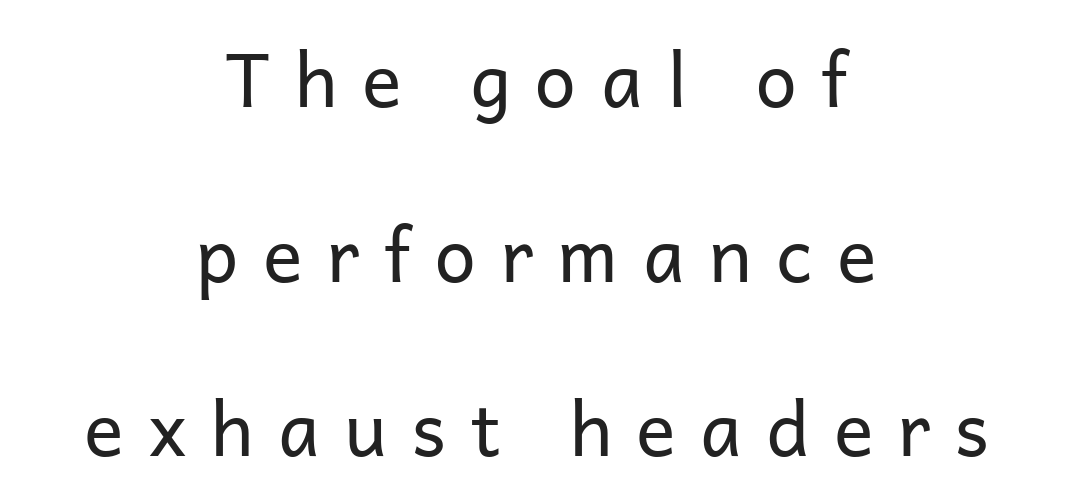
Unbolded letterforms with no extra heft. The words here are not underlined. This is the regular roman posture of the typeface. Words appear elongated and porous because spacing is wide. The compositor balanced each line on the midline.
